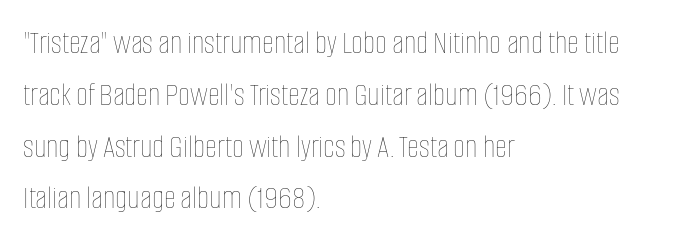
The image shows 33 px thin, condensed type, upright; set left-aligned, normal line spacing (1.57x), normal letter spacing, not underlined; low stroke contrast and a large x-height.
